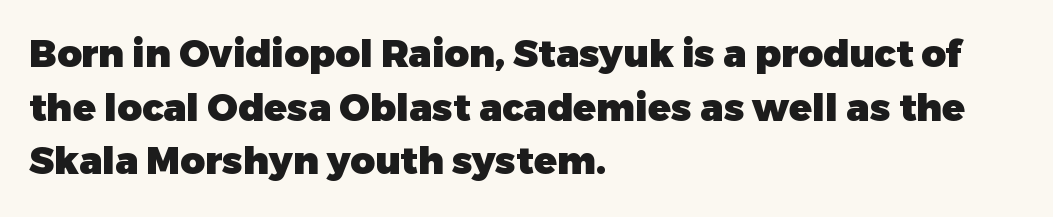
{"serif": "no", "italic": "no", "bold": "yes", "weight": "heavy", "width": "normal", "stroke_contrast": "low", "x_height": "medium", "monospaced": "no", "underline": "no", "align": "left", "line_spacing": "normal", "line_spacing_ratio": 1.41, "letter_spacing": "normal", "letter_spacing_em": 0.0, "glyph_px": 38}
